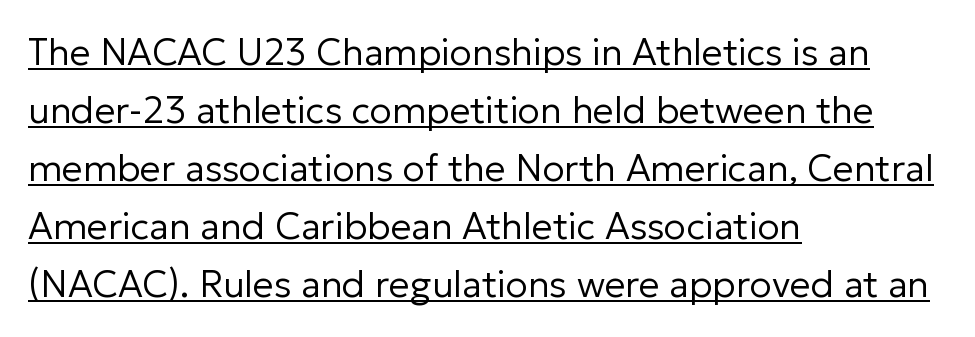
{"serif": "no", "italic": "no", "bold": "no", "weight": "regular", "width": "normal", "stroke_contrast": "low", "x_height": "medium", "monospaced": "no", "underline": "yes", "align": "left", "line_spacing": "normal", "line_spacing_ratio": 1.57, "letter_spacing": "normal", "letter_spacing_em": 0.0, "glyph_px": 37}
